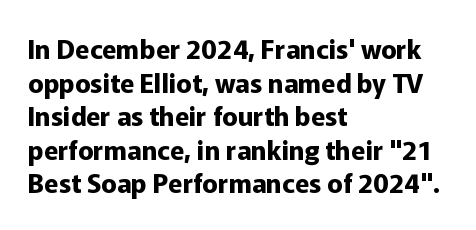
Regarding leading, the lines here are spaced in the standard way. Nothing unusual about the tracking: characters are spaced as the font intends. Clear beneath every line of the passage. The compositor pushed each line to the left boundary. Ascenders rise straight up at ninety degrees. The font is running at its bold setting.
